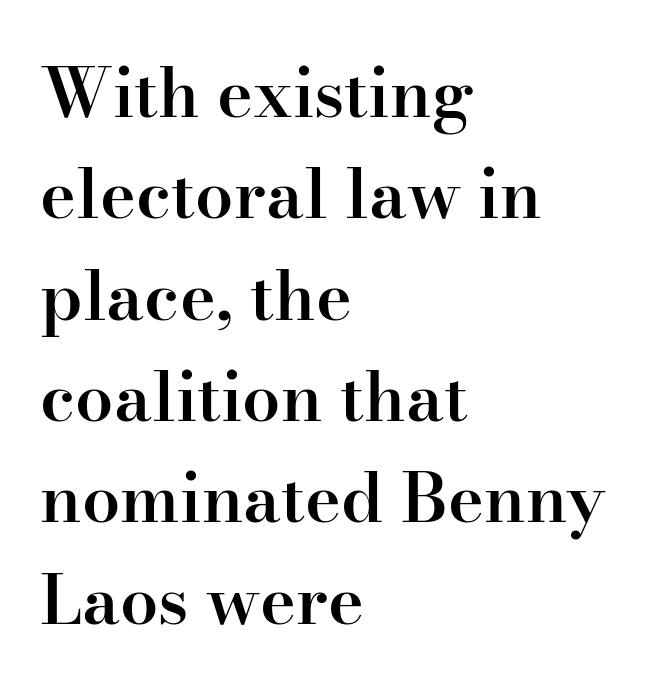
The rendering keeps characters at their native spacing. This sample has the flowing, uneven cadence of proportional lettering. What's the leading like? Ordinary, nothing unusual. The strip under each line holds only bare page. Strokes here are thickened, but only to semibold level. The setting favours the left margin, as ordinary paragraphs usually do.
